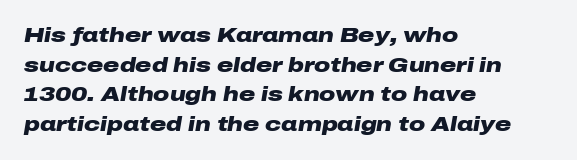
{"italic": "yes", "lean": "right", "slant_degrees": 10, "bold": "yes", "underline": "no", "align": "left", "line_spacing": "normal", "line_spacing_ratio": 1.48, "letter_spacing": "normal", "letter_spacing_em": 0.0, "glyph_px": 20}
